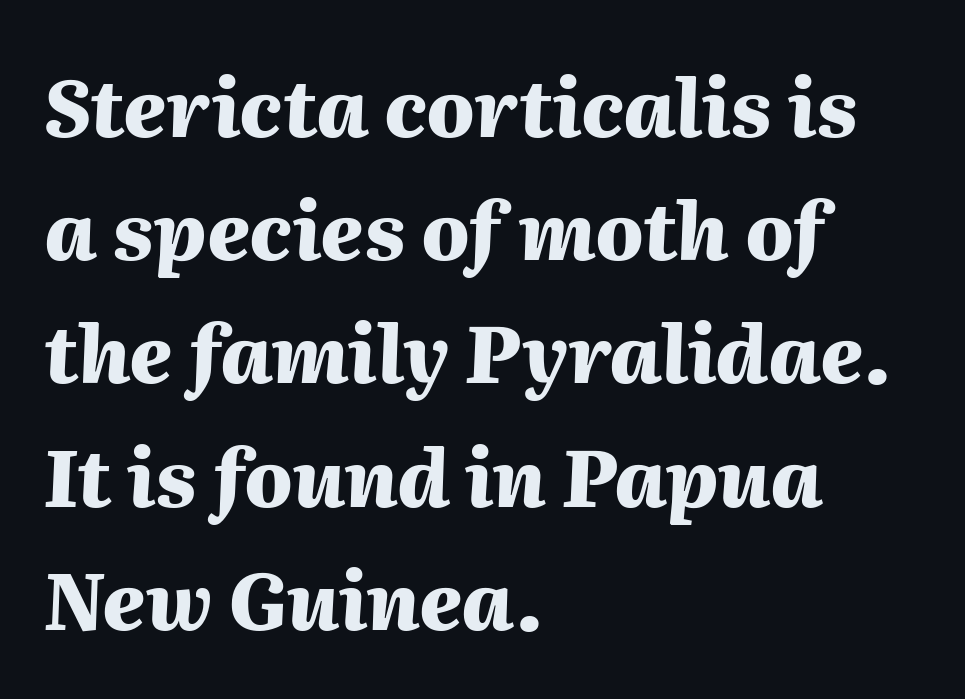
{"italic": "yes", "lean": "right", "slant_degrees": 2, "bold": "yes", "weight": "heavy", "width": "normal", "stroke_contrast": "medium", "x_height": "medium", "monospaced": "no", "underline": "no", "align": "left", "line_spacing": "normal", "line_spacing_ratio": 1.56, "letter_spacing": "normal", "letter_spacing_em": 0.0, "glyph_px": 79}
